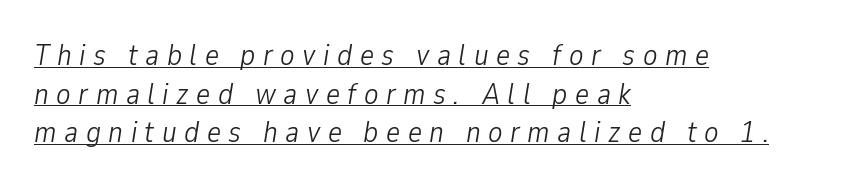
Q: Is the text bold? A: No.
Q: Is the text italic (slanted)? A: Yes, it leans right by about 9 degrees.
Q: Is the text underlined? A: Yes.
Q: How is the paragraph aligned? A: Left-aligned.
Q: Is the spacing between letters normal or unusually wide? A: Unusually wide.
Q: Is the spacing between lines tight, normal or loose? A: Normal.
Q: Width (condensed, normal, or wide)? A: Condensed.
Q: Stroke contrast? A: Low.
Q: x-height? A: Medium.
Q: Monospaced? A: No.
